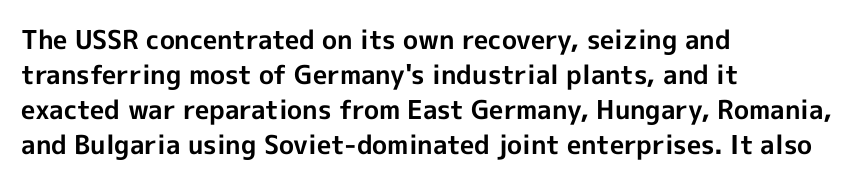
{"italic": "no", "bold": "yes", "underline": "no", "align": "left", "line_spacing": "normal", "line_spacing_ratio": 1.35, "letter_spacing": "normal", "letter_spacing_em": 0.0, "glyph_px": 26}
